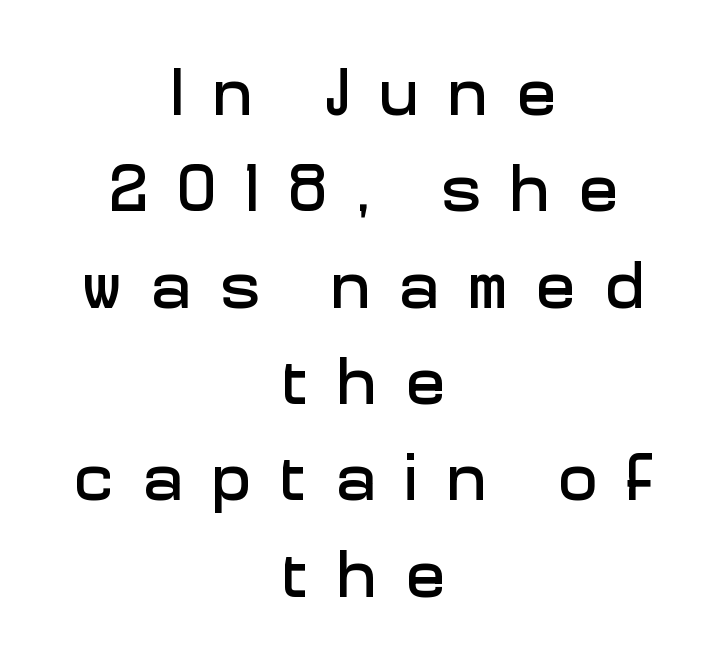
Q: Is the text italic (slanted)? A: No, it is upright.
Q: Is the typeface a serif or a sans-serif typeface? A: Sans-serif.
Q: Is the text underlined? A: No.
Q: How is the paragraph aligned? A: Centered.
Q: Is the spacing between letters normal or unusually wide? A: Unusually wide.
Q: Is the spacing between lines tight, normal or loose? A: Normal.
Q: Width (condensed, normal, or wide)? A: Normal.
Q: Stroke contrast? A: Low.
Q: x-height? A: Medium.
Q: Monospaced? A: No.
